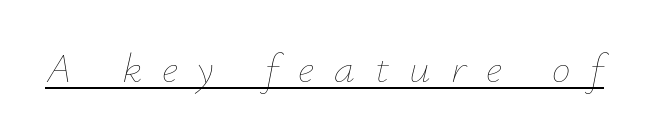
Q: Is the text bold? A: No.
Q: Is the text italic (slanted)? A: Yes, it leans right by about 12 degrees.
Q: Is the text underlined? A: Yes.
Q: Is the spacing between letters normal or unusually wide? A: Unusually wide.
Q: Width (condensed, normal, or wide)? A: Normal.
Q: Stroke contrast? A: Low.
Q: x-height? A: Small.
Q: Monospaced? A: No.
